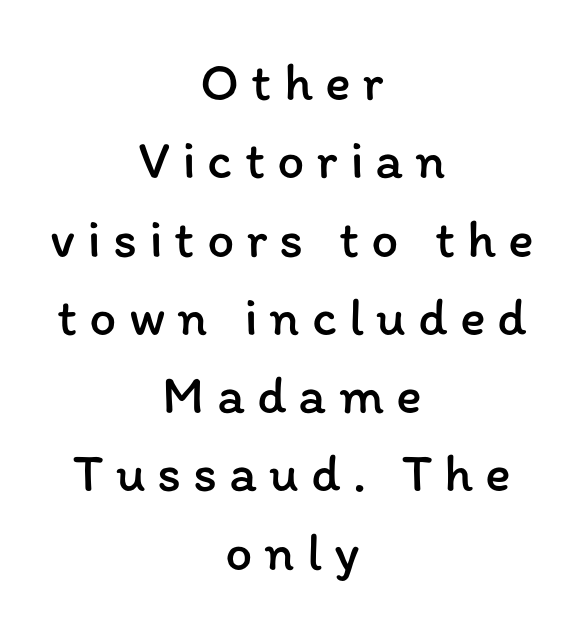
The image shows 54 px regular-weight type, upright; set centered, normal line spacing (1.45x), unusually wide letter spacing (+0.22 em), not underlined; low stroke contrast and a medium x-height.
